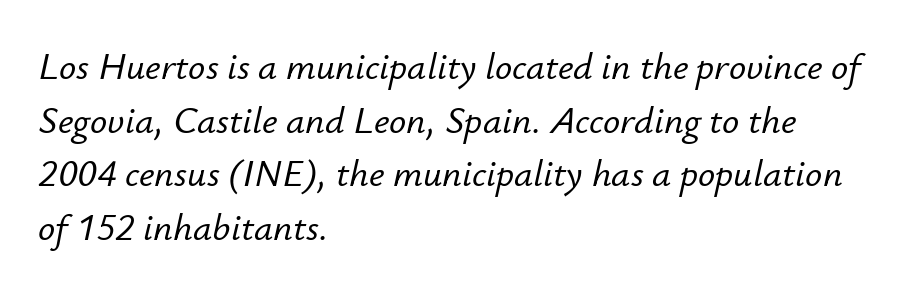
Here the designer chose a conventional face with non-uniform glyph widths. Honestly, the letter spacing is just normal — you wouldn't notice it. Notice how the stems are inclined rather than vertical — that's the hallmark of italics. Each line starts at the same left margin while the right side varies. The strip under each line holds only bare page.
